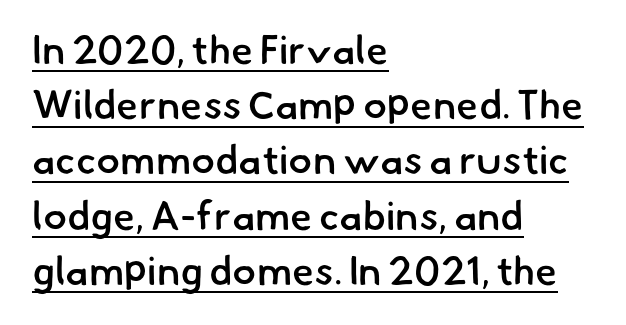
{"serif": "no", "bold": "semi", "weight": "semibold", "width": "normal", "stroke_contrast": "low", "x_height": "small", "monospaced": "no", "underline": "yes", "align": "left", "line_spacing": "normal", "line_spacing_ratio": 1.38, "letter_spacing": "normal", "letter_spacing_em": 0.0, "glyph_px": 40}
